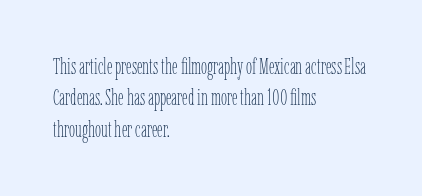
The image shows 22 px text type, upright; set left-aligned, normal line spacing (1.43x), normal letter spacing, not underlined.
